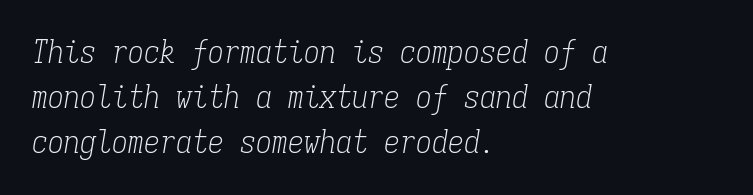
Each line starts at the same left margin while the right side varies. If you measured baseline to baseline, you'd find a middling distance. Observe the serifs anchoring each vertical stroke in this sample. The letters march in equal steps, a hallmark of fixed-pitch type. A clean baseline with only descenders dipping below it.
